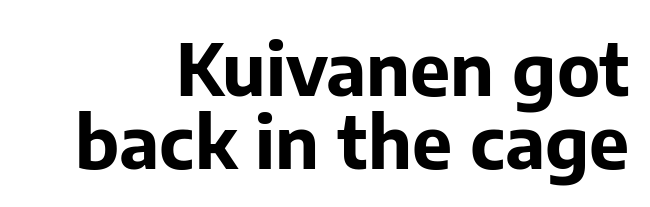
The image shows 72 px bold sans-serif type, upright; set right-aligned, tight line spacing (1.02x), normal letter spacing, not underlined; low stroke contrast and a medium x-height.
